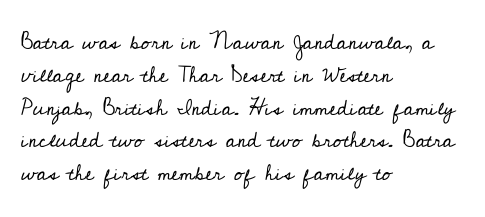
The image shows 22 px text type; set left-aligned, normal line spacing (1.49x), normal letter spacing, not underlined.
